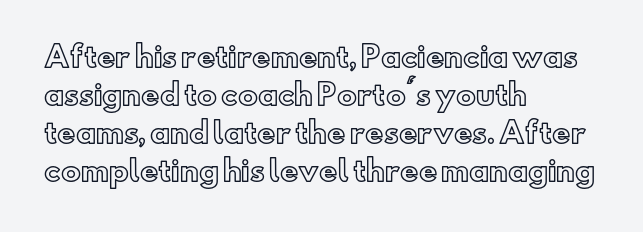
The lines sit at an ordinary, default distance from one another. Character widths vary here, with narrow letters taking less room than wide ones. Nobody drew a line under any word here. All the whitespace from short lines collects on the right. The horizontal fit of the characters is conventional and even. Posture: upright roman.
